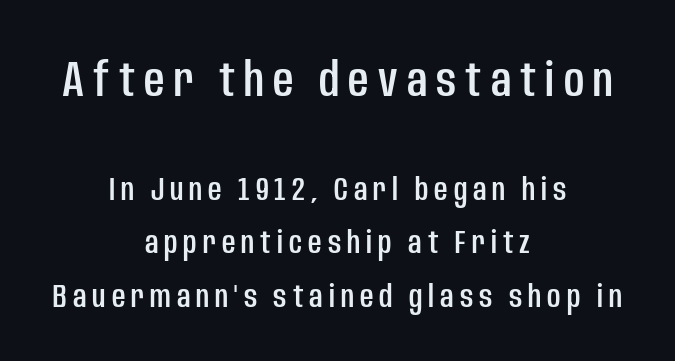
Q: Is the text italic (slanted)? A: No, it is upright.
Q: Is the typeface a serif or a sans-serif typeface? A: Sans-serif.
Q: Is the text underlined? A: No.
Q: How is the paragraph aligned? A: Centered.
Q: Is the spacing between lines tight, normal or loose? A: Normal.
Q: Which block of text is set in a larger size, the first (top) or the second (bottom)? A: The first (top) one.
Q: Width (condensed, normal, or wide)? A: Condensed.
Q: Stroke contrast? A: Low.
Q: x-height? A: Large.
Q: Monospaced? A: No.
